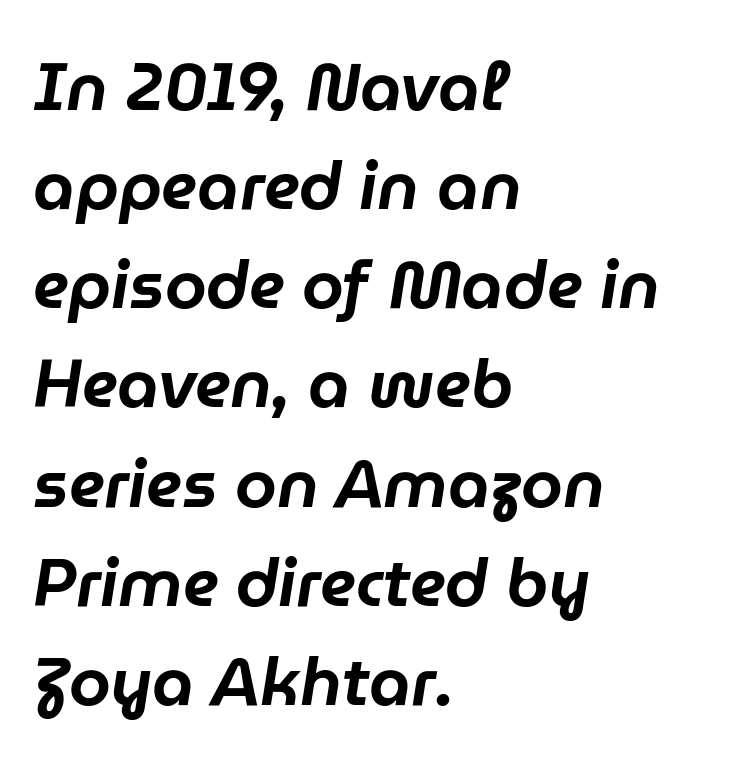
The baseline area is clear. The passage shown has conventional tracking throughout. Interline gaps are of average width in this sample. Each letter keeps its own natural width here, so spacing adapts to shape. Emphasis-style slanted type is in use.
